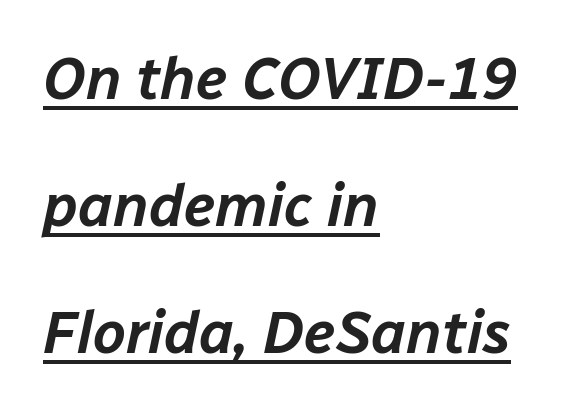
Q: Is the text italic (slanted)? A: Yes, it leans right by about 12 degrees.
Q: Is the text underlined? A: Yes.
Q: How is the paragraph aligned? A: Left-aligned.
Q: Is the spacing between letters normal or unusually wide? A: Normal.
Q: Is the spacing between lines tight, normal or loose? A: Loose.
Q: Width (condensed, normal, or wide)? A: Normal.
Q: Stroke contrast? A: Low.
Q: x-height? A: Medium.
Q: Monospaced? A: No.
